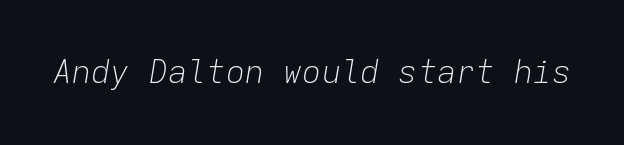
The horizontal fit of the characters is conventional and even. Glance below the letters and you will spot only blank space. Spacing verdict: monospaced, one width for all characters. Weight class: somewhere from thin through regular. The axis of the letterforms is tilted away from vertical.
